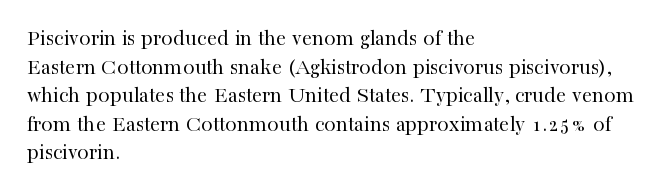
Q: Is the text bold? A: No.
Q: Is the text italic (slanted)? A: No, it is upright.
Q: Is the text underlined? A: No.
Q: How is the paragraph aligned? A: Left-aligned.
Q: Is the spacing between letters normal or unusually wide? A: Normal.
